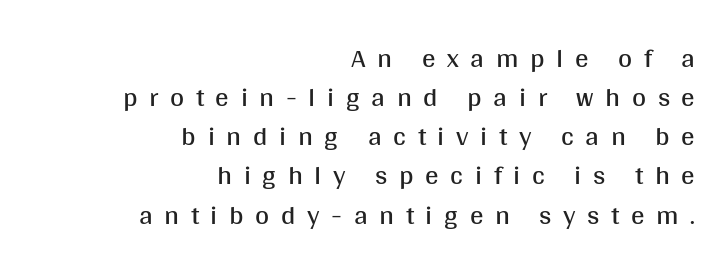
{"italic": "no", "bold": "no", "underline": "no", "align": "right", "line_spacing": "normal", "line_spacing_ratio": 1.45, "letter_spacing": "wide", "letter_spacing_em": 0.43, "glyph_px": 27}
